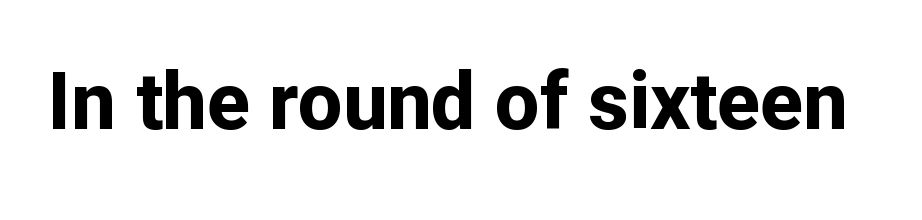
The type sits square on the baseline with zero lean. The letters advance in unequal steps, a hallmark of proportional type. A full-strength bold gives these letters their thick strokes. Serif or sans? Sans — the stroke terminals are bare. Look at the tracking — it's just the regular setting, nothing added. Each row of text sits above clean, open space.
